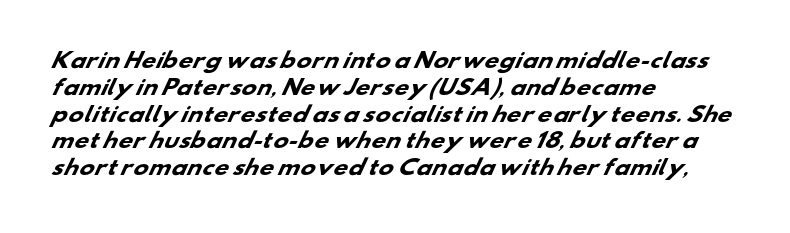
{"bold": "yes", "underline": "no", "align": "left", "line_spacing": "normal", "line_spacing_ratio": 1.34, "letter_spacing": "normal", "letter_spacing_em": 0.0, "glyph_px": 20}
